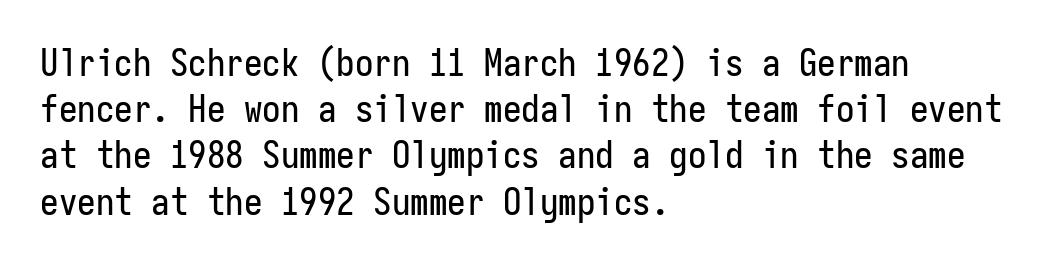
{"serif": "no", "italic": "no", "width": "condensed", "stroke_contrast": "low", "x_height": "medium", "monospaced": "yes", "underline": "no", "align": "left", "line_spacing": "normal", "line_spacing_ratio": 1.25, "letter_spacing": "normal", "letter_spacing_em": 0.0, "glyph_px": 37}
